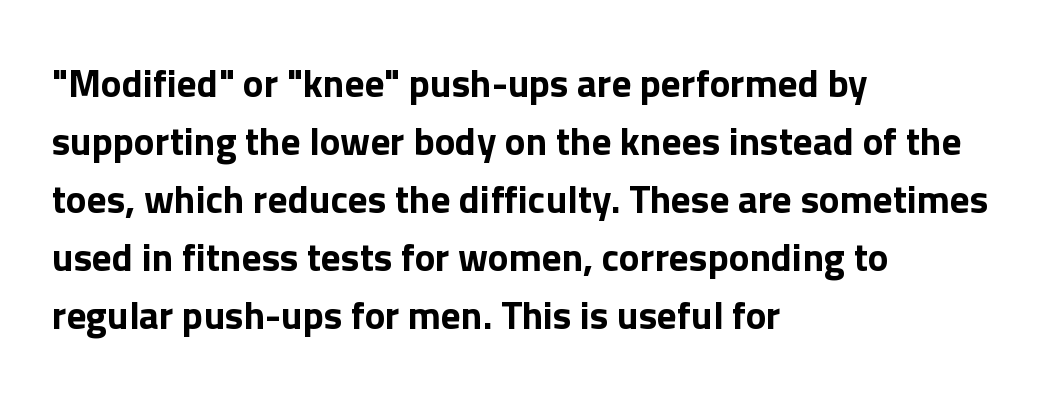
The image shows 39 px bold sans-serif type, upright; set left-aligned, normal line spacing (1.49x), normal letter spacing, not underlined; a medium x-height.
